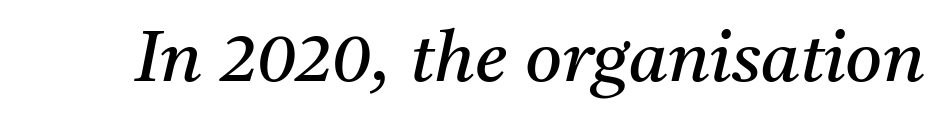
Q: Is the text bold? A: No.
Q: Is the text italic (slanted)? A: Yes, it leans right by about 11 degrees.
Q: Is the typeface a serif or a sans-serif typeface? A: Serif.
Q: Is the text underlined? A: No.
Q: Is the spacing between letters normal or unusually wide? A: Normal.
Q: Width (condensed, normal, or wide)? A: Normal.
Q: Stroke contrast? A: Medium.
Q: x-height? A: Medium.
Q: Monospaced? A: No.
